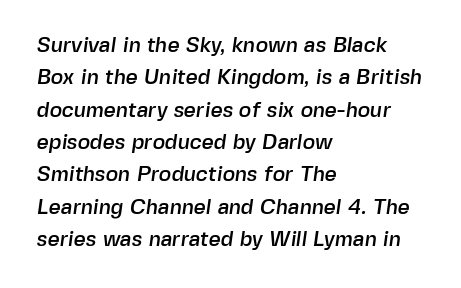
The image shows 21 px text type; set left-aligned, normal line spacing (1.54x), normal letter spacing, not underlined.
